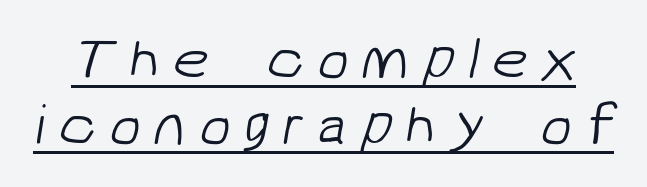
Q: Is the text bold? A: No.
Q: Is the typeface a serif or a sans-serif typeface? A: Sans-serif.
Q: Is the text underlined? A: Yes.
Q: Is the spacing between letters normal or unusually wide? A: Unusually wide.
Q: Is the spacing between lines tight, normal or loose? A: Tight.
Q: Width (condensed, normal, or wide)? A: Normal.
Q: Stroke contrast? A: Low.
Q: x-height? A: Medium.
Q: Monospaced? A: No.
